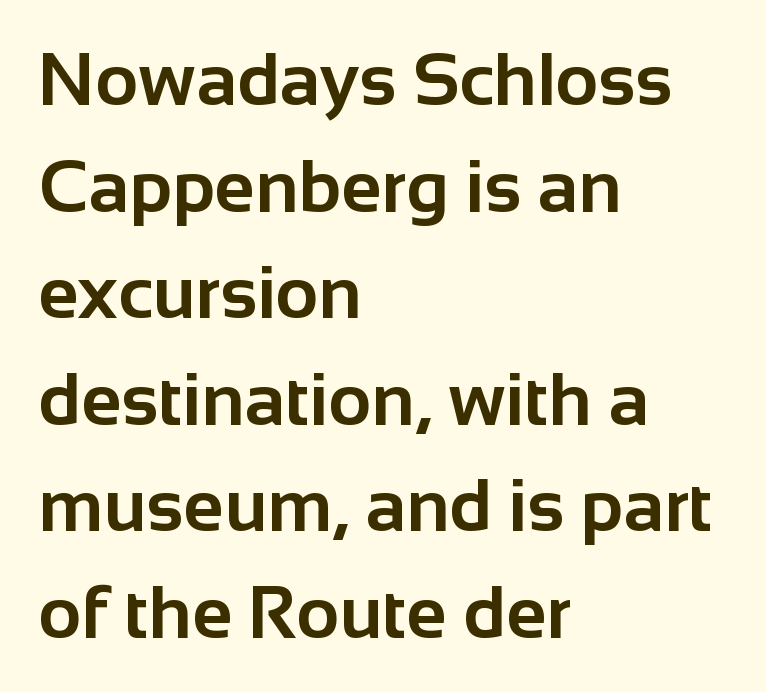
You'd pick this weight for a headline — it's a proper bold. Letter spacing: default. Casual observation: everything's shoved over to the left. These lines were composed using upright roman letters.
